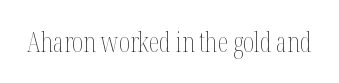
Has an underline been added? It has not. The type is set solid horizontally, with unmodified tracking. The characters are drawn with everyday or finer stroke widths. Every character sits straight up, as roman type does.
